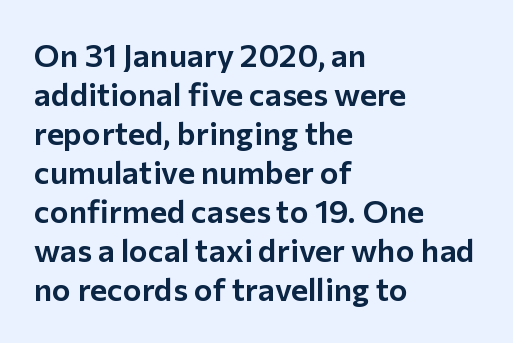
The image shows 32 px sans-serif type, upright; set left-aligned, line spacing 1.22x, normal letter spacing, not underlined; low stroke contrast and a medium x-height.
